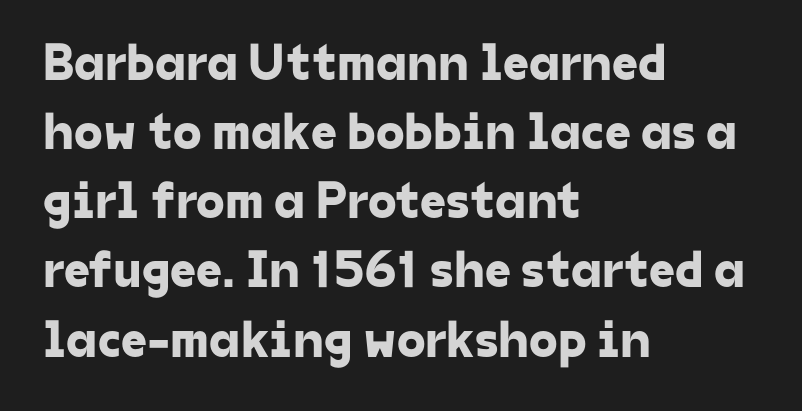
Q: Is the typeface a serif or a sans-serif typeface? A: Sans-serif.
Q: Is the text underlined? A: No.
Q: How is the paragraph aligned? A: Left-aligned.
Q: Is the spacing between letters normal or unusually wide? A: Normal.
Q: Is the spacing between lines tight, normal or loose? A: Normal.
Q: Width (condensed, normal, or wide)? A: Normal.
Q: Stroke contrast? A: Low.
Q: x-height? A: Medium.
Q: Monospaced? A: No.
